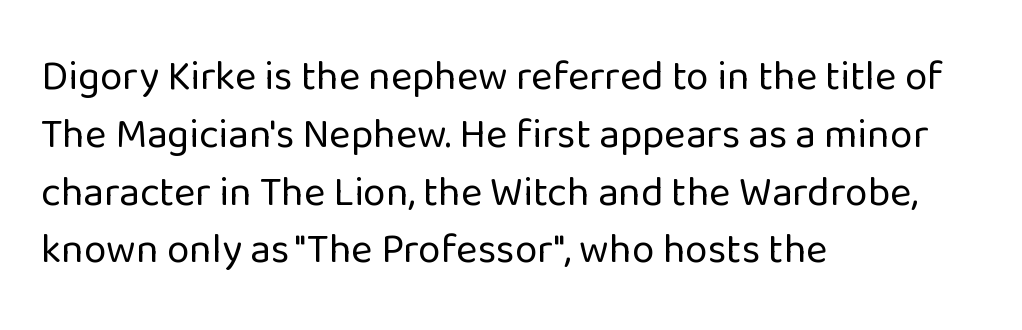
Does extra space separate the letters? No, they use regular spacing. Typographically, this falls in the sans-serif category. The compositor pushed each line to the left boundary. Upright lettering throughout. Compared with a typical body face, this is equally light or lighter still.
